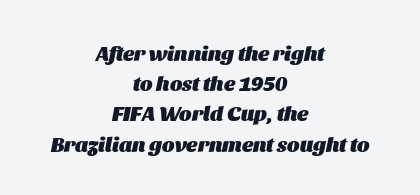
Q: Is the text bold? A: Yes.
Q: Is the text italic (slanted)? A: Yes, it leans right by about 11 degrees.
Q: Is the text underlined? A: No.
Q: How is the paragraph aligned? A: Centered.
Q: Is the spacing between letters normal or unusually wide? A: Normal.
Q: Is the spacing between lines tight, normal or loose? A: Normal.
